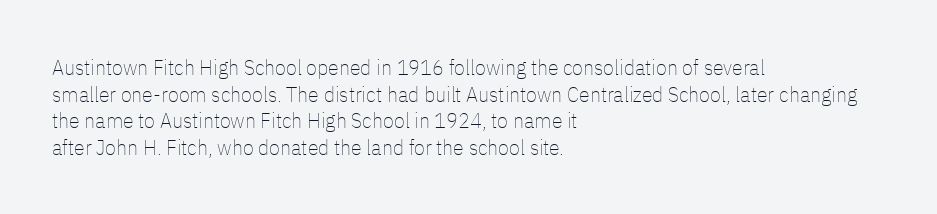
Q: Is the text bold? A: No.
Q: Is the text italic (slanted)? A: No, it is upright.
Q: Is the text underlined? A: No.
Q: How is the paragraph aligned? A: Left-aligned.
Q: Is the spacing between letters normal or unusually wide? A: Normal.
